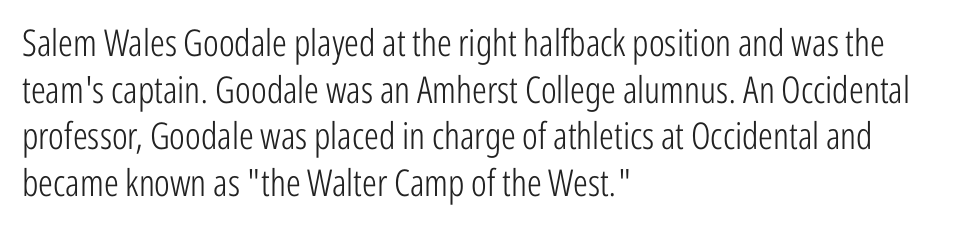
The image shows 37 px light, condensed sans-serif type, upright; set left-aligned, normal line spacing (1.26x), normal letter spacing, not underlined; low stroke contrast and a medium x-height.
